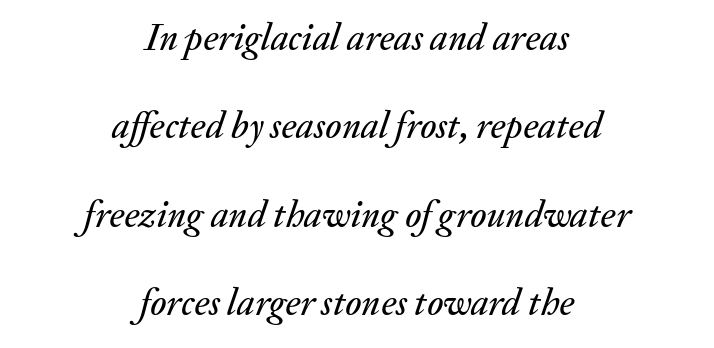
Q: Is the text italic (slanted)? A: Yes, it leans right by about 20 degrees.
Q: Is the text underlined? A: No.
Q: How is the paragraph aligned? A: Centered.
Q: Is the spacing between letters normal or unusually wide? A: Normal.
Q: Is the spacing between lines tight, normal or loose? A: Loose.
Q: Width (condensed, normal, or wide)? A: Normal.
Q: Stroke contrast? A: Medium.
Q: x-height? A: Medium.
Q: Monospaced? A: No.
